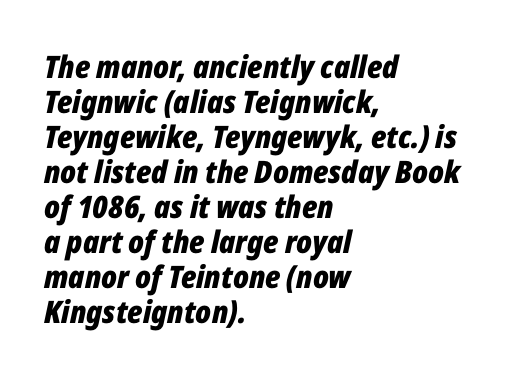
The image shows 31 px bold, condensed type, italic (leaning right); set left-aligned, tight line spacing (1.13x), normal letter spacing, not underlined; low stroke contrast and a medium x-height.
